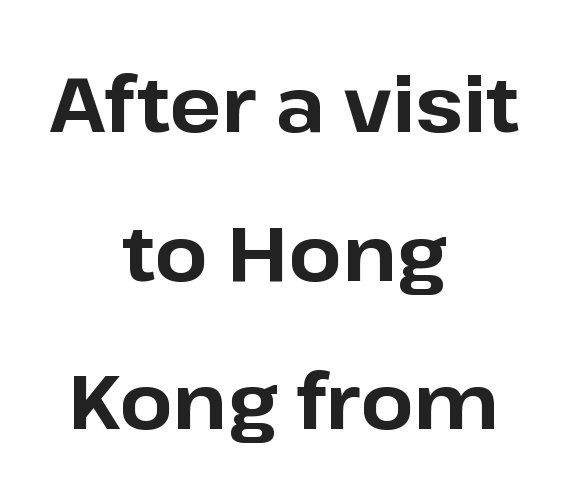
The image shows 77 px bold sans-serif type, upright; set centered, loose line spacing (1.93x), normal letter spacing, not underlined; low stroke contrast and a medium x-height.
